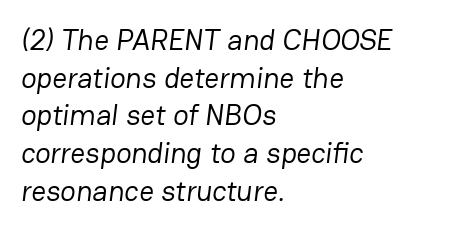
Teacher's note: observe the even left margin — that is flush-left alignment. A typesetter would call this proportional, since set widths differ per character. Unlike a traditional serif, this face leaves its strokes unadorned. Leading matches the norm, producing a regular column. Weight: in the light-to-regular range. Between one letter and the next there's only the usual sliver of space.
